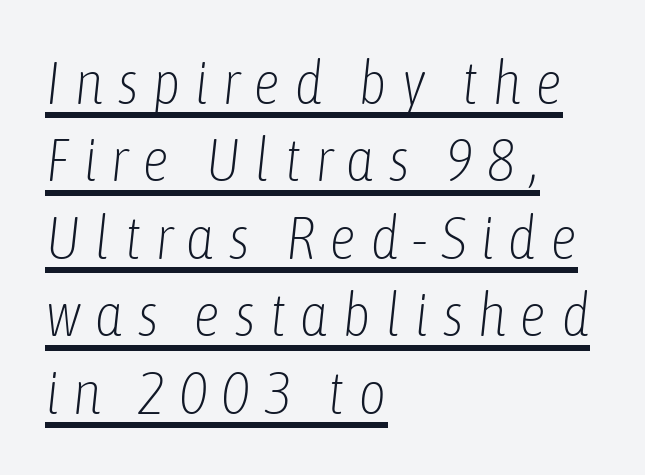
{"italic": "yes", "lean": "right", "slant_degrees": 6, "bold": "no", "weight": "light", "width": "condensed", "stroke_contrast": "low", "x_height": "medium", "monospaced": "no", "underline": "yes", "align": "left", "line_spacing": "normal", "line_spacing_ratio": 1.27, "letter_spacing": "wide", "letter_spacing_em": 0.22, "glyph_px": 61}
